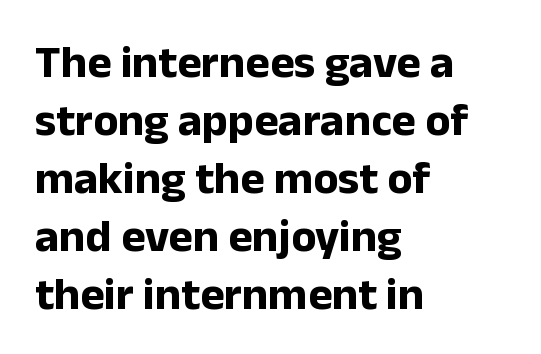
Q: Is the text bold? A: Yes.
Q: Is the text italic (slanted)? A: No, it is upright.
Q: Is the typeface a serif or a sans-serif typeface? A: Sans-serif.
Q: Is the text underlined? A: No.
Q: How is the paragraph aligned? A: Left-aligned.
Q: Is the spacing between letters normal or unusually wide? A: Normal.
Q: Is the spacing between lines tight, normal or loose? A: Normal.
Q: Width (condensed, normal, or wide)? A: Normal.
Q: Stroke contrast? A: Low.
Q: x-height? A: Medium.
Q: Monospaced? A: No.
